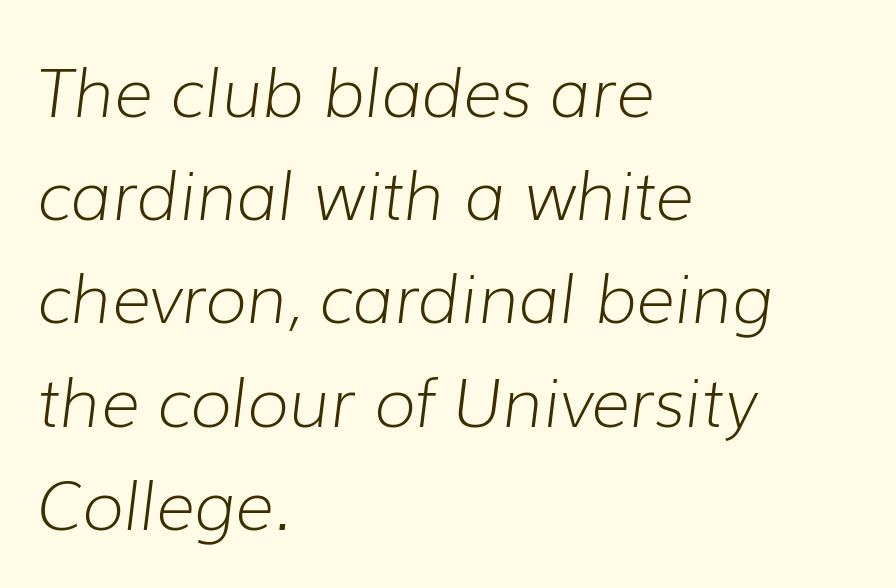
Baseline-to-baseline distance is the conventional proportion of letter height. No extra ink here — the face is not bold. Looks like regular typesetting: each glyph gets only the width it needs. The gaps between neighbouring characters are ordinary and unremarkable.
